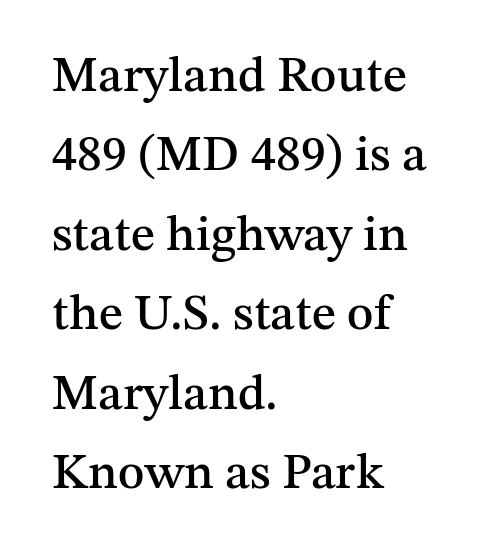
Q: Is the text italic (slanted)? A: No, it is upright.
Q: Is the typeface a serif or a sans-serif typeface? A: Serif.
Q: Is the text underlined? A: No.
Q: How is the paragraph aligned? A: Left-aligned.
Q: Is the spacing between letters normal or unusually wide? A: Normal.
Q: Is the spacing between lines tight, normal or loose? A: Normal.
Q: Width (condensed, normal, or wide)? A: Normal.
Q: Stroke contrast? A: Medium.
Q: x-height? A: Medium.
Q: Monospaced? A: No.
